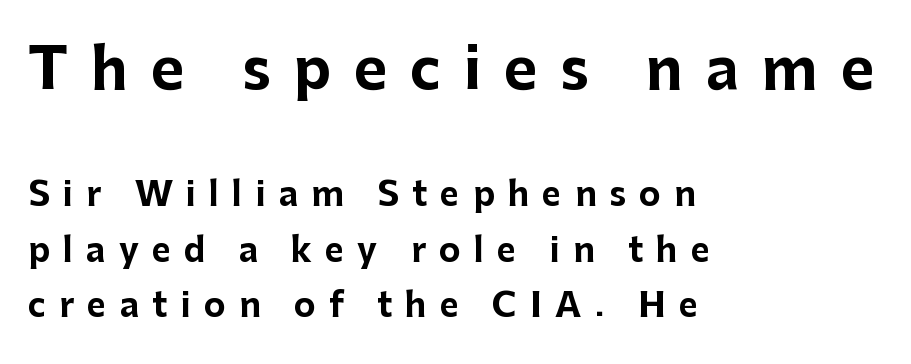
The image shows 57 px bold sans-serif type, upright; set left-aligned, normal line spacing (1.69x), unusually wide letter spacing (+0.4 em), not underlined; the first (top) block is 1.73x larger; low stroke contrast and a medium x-height.
